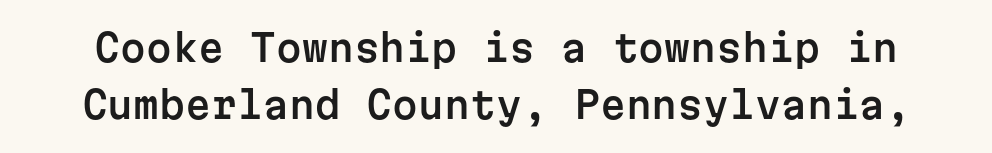
The image shows 37 px sans-serif type, upright, monospaced; set normal line spacing (1.55x), normal letter spacing, not underlined; low stroke contrast and a medium x-height.
